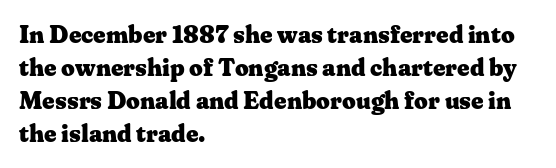
Q: Is the text bold? A: Yes.
Q: Is the text italic (slanted)? A: No, it is upright.
Q: Is the text underlined? A: No.
Q: How is the paragraph aligned? A: Left-aligned.
Q: Is the spacing between letters normal or unusually wide? A: Normal.
Q: Is the spacing between lines tight, normal or loose? A: Normal.
